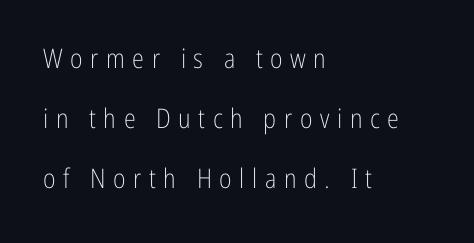
The image shows 27 px text type, upright; set left-aligned, loose line spacing (2.22x), unusually wide letter spacing (+0.28 em), not underlined.
